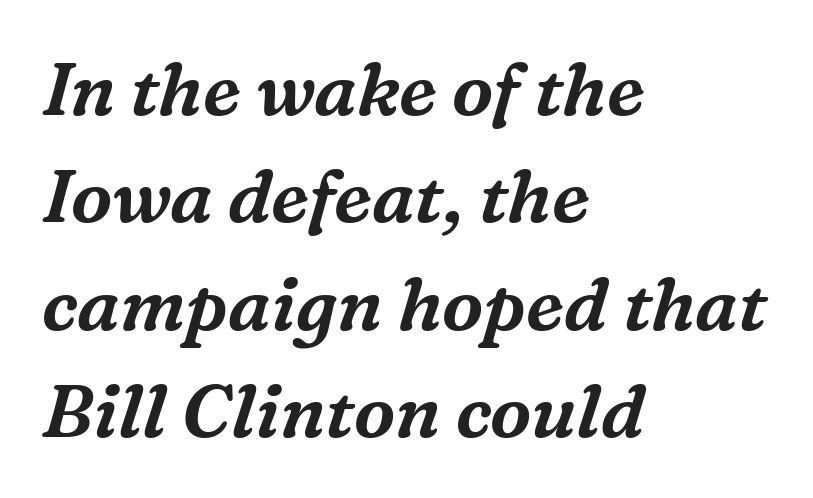
Q: Is the text italic (slanted)? A: Yes, it leans right by about 16 degrees.
Q: Is the typeface a serif or a sans-serif typeface? A: Serif.
Q: Is the text underlined? A: No.
Q: How is the paragraph aligned? A: Left-aligned.
Q: Is the spacing between letters normal or unusually wide? A: Normal.
Q: Is the spacing between lines tight, normal or loose? A: Normal.
Q: Width (condensed, normal, or wide)? A: Normal.
Q: Stroke contrast? A: Medium.
Q: x-height? A: Medium.
Q: Monospaced? A: No.
